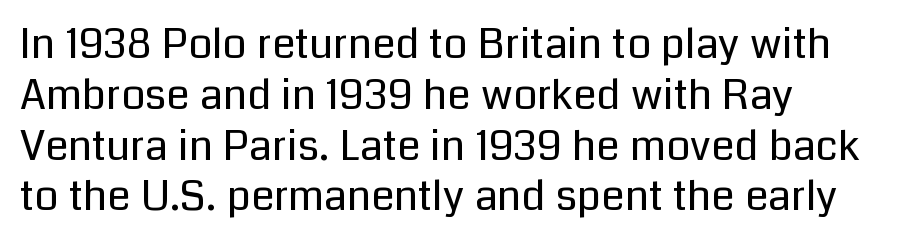
Letters rest on an invisible, unmarked baseline. On a weight scale, this lands at 450 or below. Here the designer chose a conventional face with non-uniform glyph widths. A classic flush-left, rag-right setting is used for this passage. Type style note: lacks serifs.
